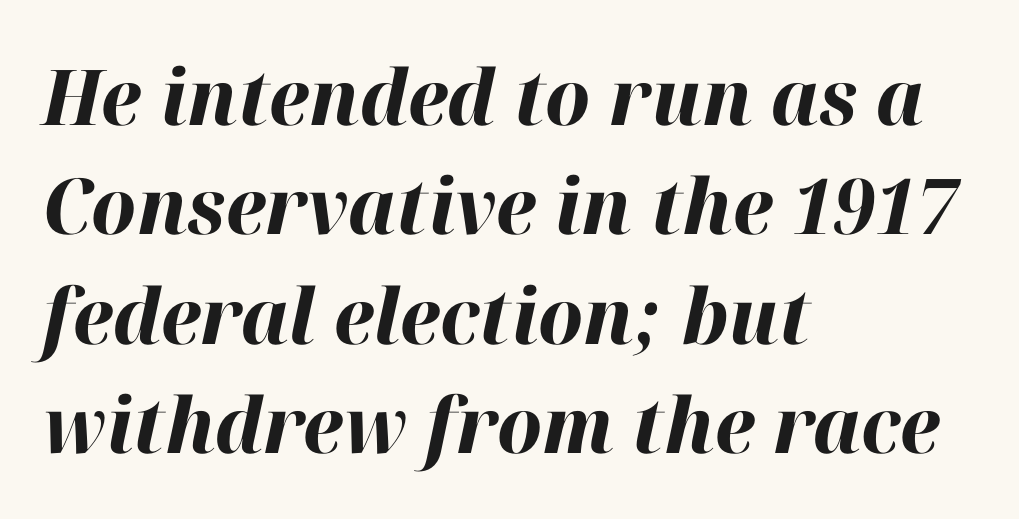
The image shows 77 px bold type, italic (leaning right); set left-aligned, normal line spacing (1.42x), normal letter spacing, not underlined; high stroke contrast and a medium x-height.
